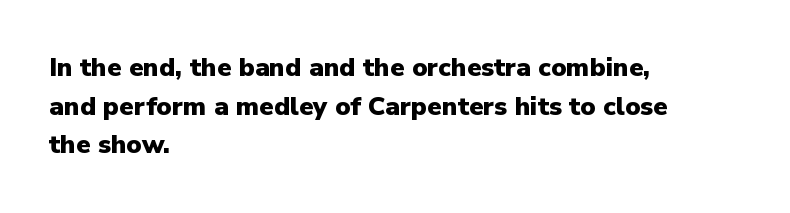
{"italic": "no", "bold": "yes", "underline": "no", "align": "left", "line_spacing": "normal", "line_spacing_ratio": 1.49, "letter_spacing": "normal", "letter_spacing_em": 0.0, "glyph_px": 26}
